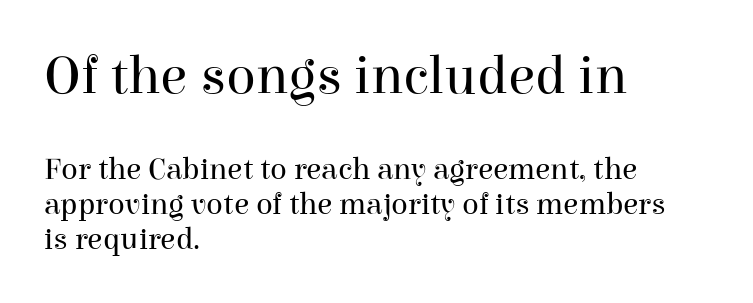
{"serif": "yes", "italic": "no", "bold": "no", "weight": "regular", "width": "normal", "stroke_contrast": "high", "x_height": "medium", "monospaced": "no", "underline": "no", "align": "left", "line_spacing": "tight", "line_spacing_ratio": 1.14, "letter_spacing": "normal", "letter_spacing_em": 0.0, "larger_block": "first", "size_ratio": 1.77, "glyph_px": 55}
